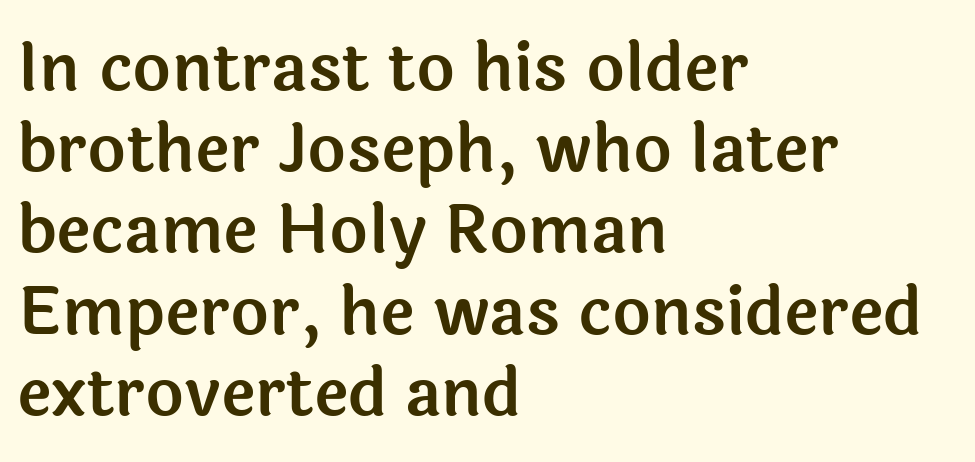
The image shows 66 px sans-serif type, upright; set left-aligned, line spacing 1.23x, normal letter spacing, not underlined; a medium x-height.
